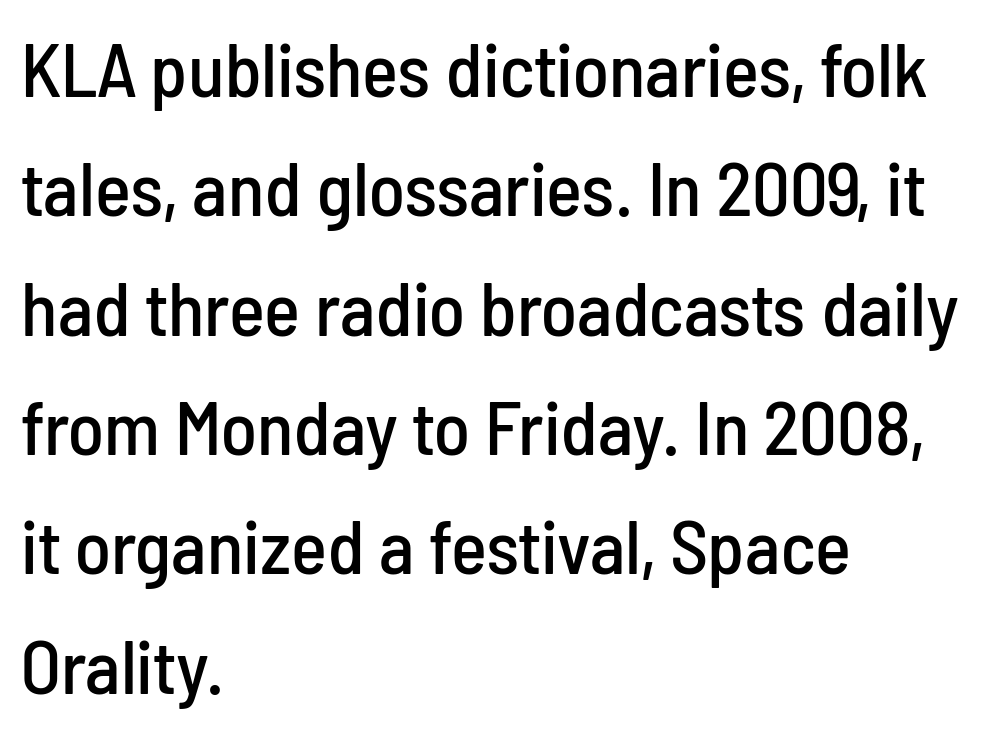
Caption: multi-line text, flush left, ragged right. Proportional: the letters do not fall into vertical columns. Upright lettering throughout. Nothing unusual about the tracking: characters are spaced as the font intends. You can tell from the bare stems that sans-serif type was used. The zone under the glyphs is completely vacant.
